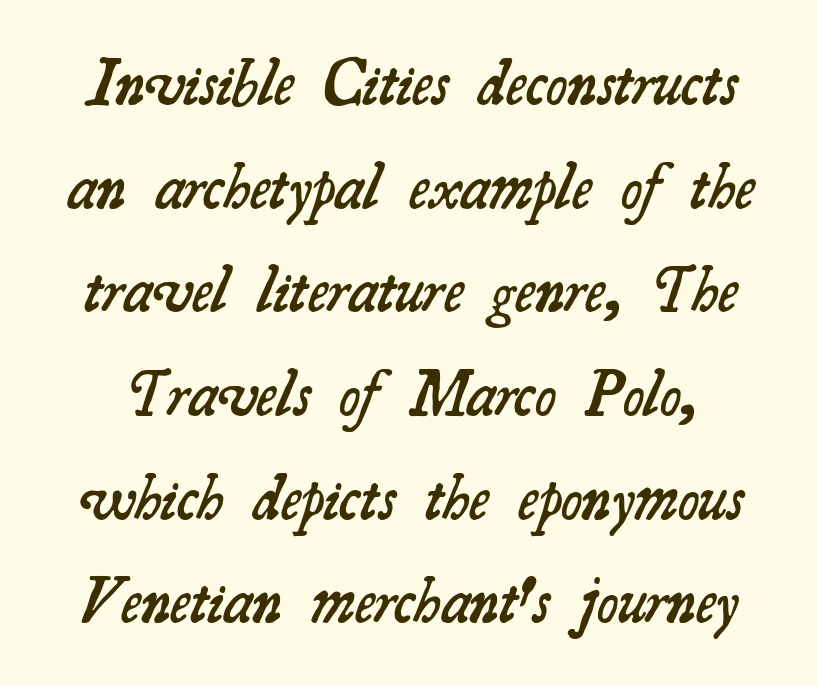
Q: Is the text bold? A: Semi-bold.
Q: Is the typeface a serif or a sans-serif typeface? A: Serif.
Q: Is the text underlined? A: No.
Q: Is the spacing between letters normal or unusually wide? A: Normal.
Q: Is the spacing between lines tight, normal or loose? A: Normal.
Q: Width (condensed, normal, or wide)? A: Normal.
Q: Stroke contrast? A: Medium.
Q: x-height? A: Small.
Q: Monospaced? A: No.
